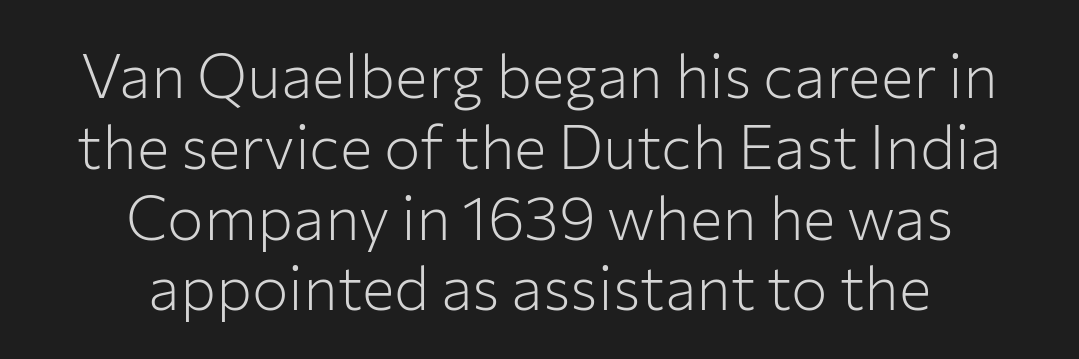
The image shows 61 px light sans-serif type, upright; set centered, line spacing 1.16x, normal letter spacing, not underlined; low stroke contrast and a medium x-height.
